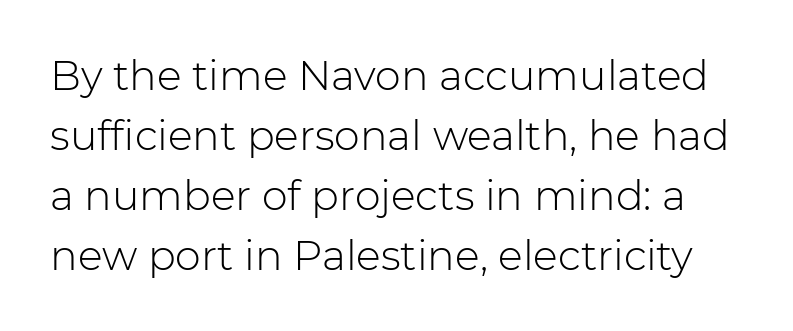
Q: Is the text bold? A: No.
Q: Is the text italic (slanted)? A: No, it is upright.
Q: Is the typeface a serif or a sans-serif typeface? A: Sans-serif.
Q: Is the text underlined? A: No.
Q: Is the spacing between letters normal or unusually wide? A: Normal.
Q: Is the spacing between lines tight, normal or loose? A: Normal.
Q: Width (condensed, normal, or wide)? A: Normal.
Q: Stroke contrast? A: Low.
Q: x-height? A: Medium.
Q: Monospaced? A: No.
